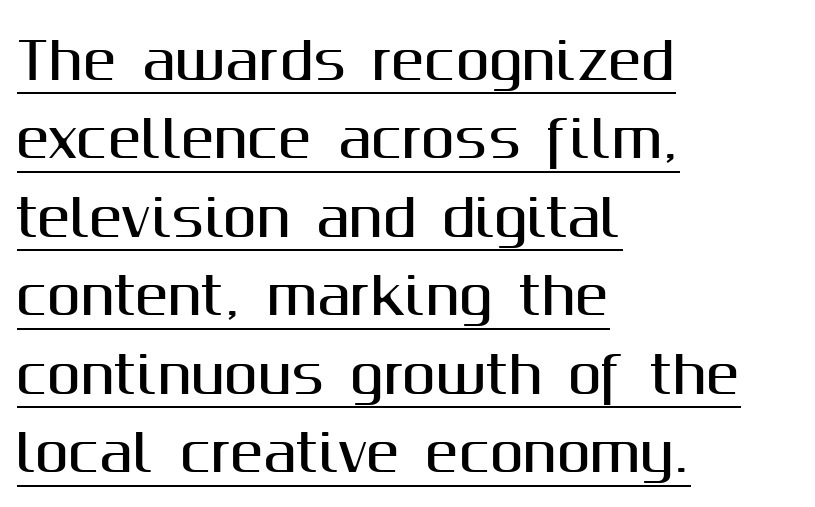
{"serif": "no", "italic": "no", "width": "normal", "stroke_contrast": "medium", "x_height": "medium", "monospaced": "no", "underline": "yes", "align": "left", "line_spacing": "normal", "line_spacing_ratio": 1.57, "letter_spacing": "normal", "letter_spacing_em": 0.0, "glyph_px": 50}
